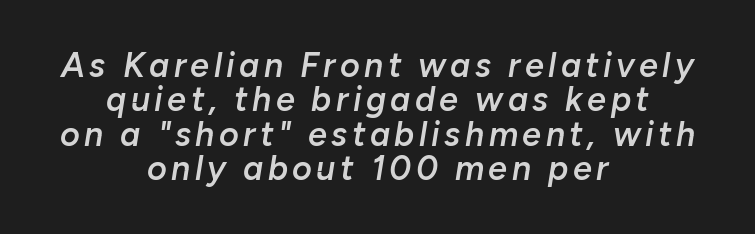
The image shows 34 px semibold type, italic (leaning right); set centered, tight line spacing (1.01x), not underlined; low stroke contrast and a medium x-height.
